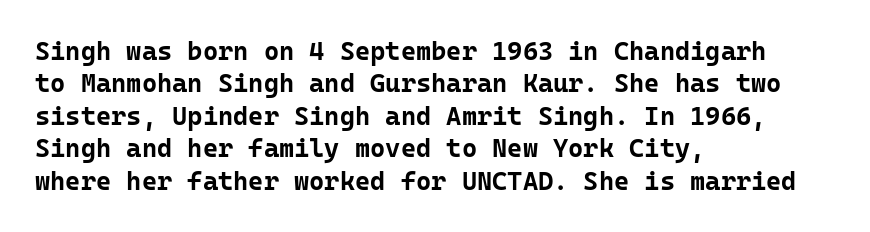
Q: Is the text bold? A: Yes.
Q: Is the text italic (slanted)? A: No, it is upright.
Q: Is the text underlined? A: No.
Q: How is the paragraph aligned? A: Left-aligned.
Q: Is the spacing between letters normal or unusually wide? A: Normal.
Q: Is the spacing between lines tight, normal or loose? A: Normal.
